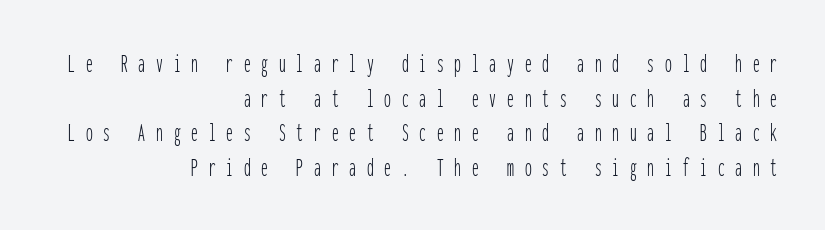
Q: Is the text bold? A: No.
Q: Is the text italic (slanted)? A: No, it is upright.
Q: Is the text underlined? A: No.
Q: How is the paragraph aligned? A: Right-aligned.
Q: Is the spacing between letters normal or unusually wide? A: Unusually wide.
Q: Is the spacing between lines tight, normal or loose? A: Normal.
